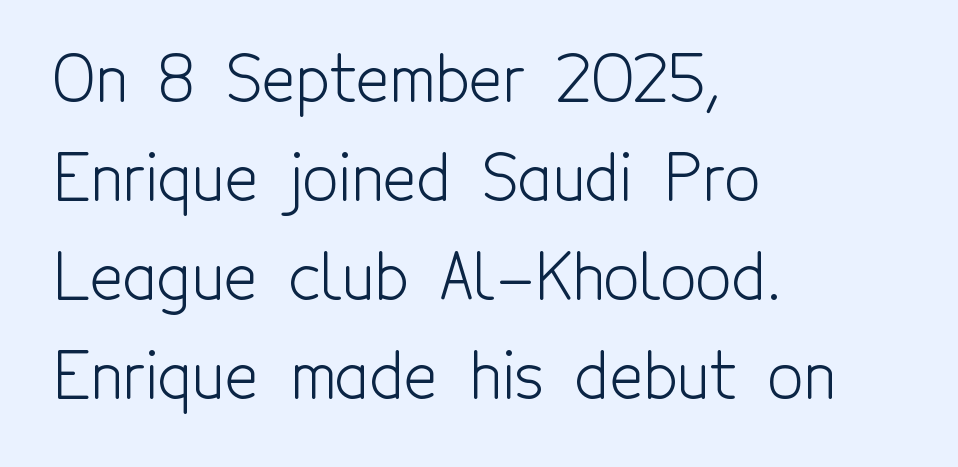
The image shows 63 px light, condensed sans-serif type, upright; set left-aligned, normal line spacing (1.57x), normal letter spacing, not underlined; a medium x-height.
